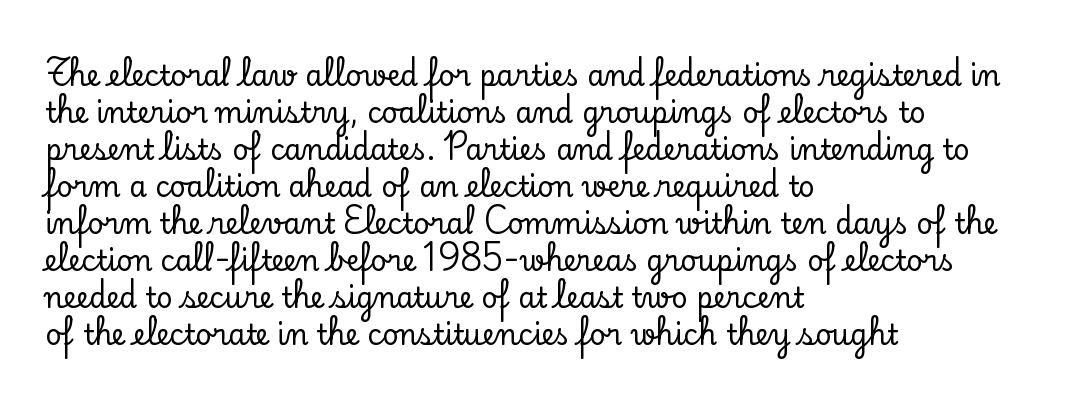
Nope, not italic — everything's standing straight. The letters carry serifs — small finishing strokes at the ends of their stems. You could call the tracking neutral — neither tight nor loose. Do the characters align in a grid? No, the font is proportional.
